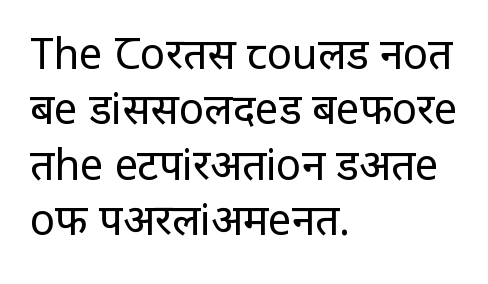
{"serif": "no", "italic": "no", "bold": "no", "weight": "regular", "width": "condensed", "stroke_contrast": "low", "x_height": "large", "monospaced": "no", "underline": "no", "align": "left", "line_spacing": "normal", "line_spacing_ratio": 1.32, "letter_spacing": "normal", "letter_spacing_em": 0.0, "glyph_px": 42}
